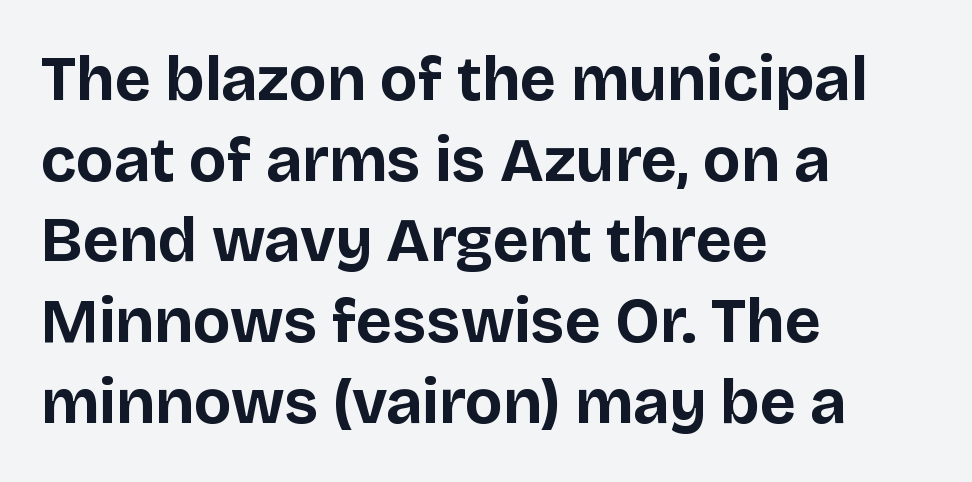
The image shows 63 px bold sans-serif type, upright; set left-aligned, normal line spacing (1.28x), normal letter spacing, not underlined; low stroke contrast and a large x-height.
